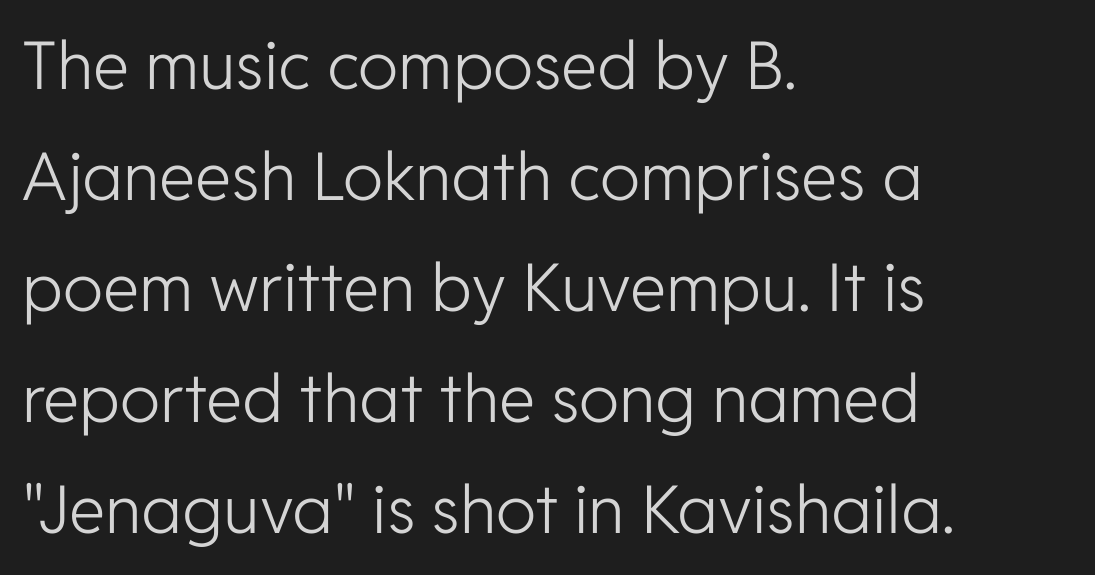
The area under the type is left untouched. The face used here is rendered with its standard letterfit. Unlike italic type, these characters show no tilt at all. Note the varied advance widths — an 'i' is clearly narrower than an 'm'. Successive baselines arrive at the customary interval.
